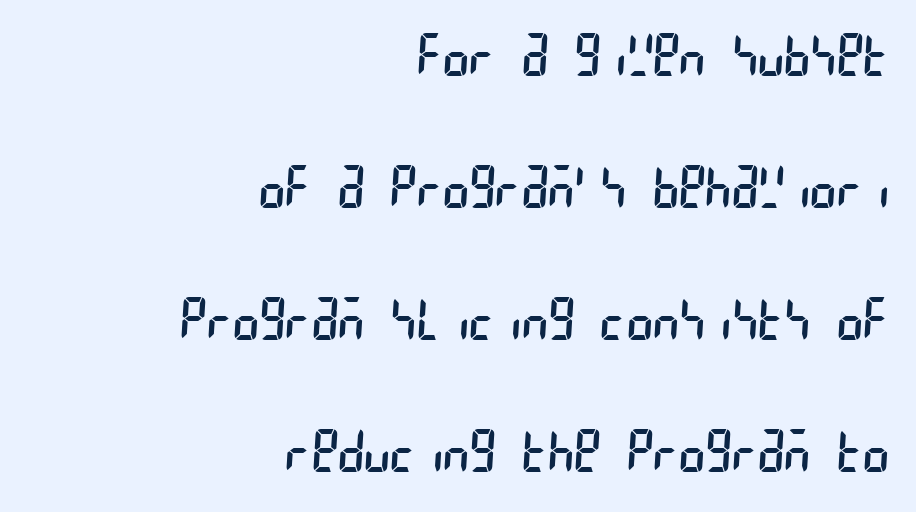
{"serif": "no", "bold": "no", "weight": "regular", "width": "condensed", "stroke_contrast": "low", "x_height": "large", "underline": "no", "align": "right", "line_spacing": "loose", "line_spacing_ratio": 2.36, "letter_spacing": "normal", "letter_spacing_em": 0.0, "glyph_px": 56}
